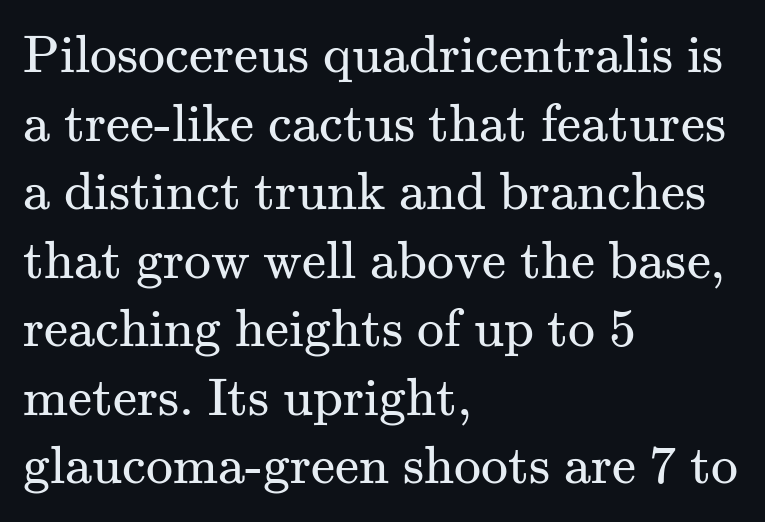
Q: Is the text bold? A: No.
Q: Is the text italic (slanted)? A: No, it is upright.
Q: Is the typeface a serif or a sans-serif typeface? A: Serif.
Q: Is the text underlined? A: No.
Q: How is the paragraph aligned? A: Left-aligned.
Q: Is the spacing between letters normal or unusually wide? A: Normal.
Q: Is the spacing between lines tight, normal or loose? A: Normal.
Q: Width (condensed, normal, or wide)? A: Normal.
Q: Stroke contrast? A: Medium.
Q: x-height? A: Small.
Q: Monospaced? A: No.
